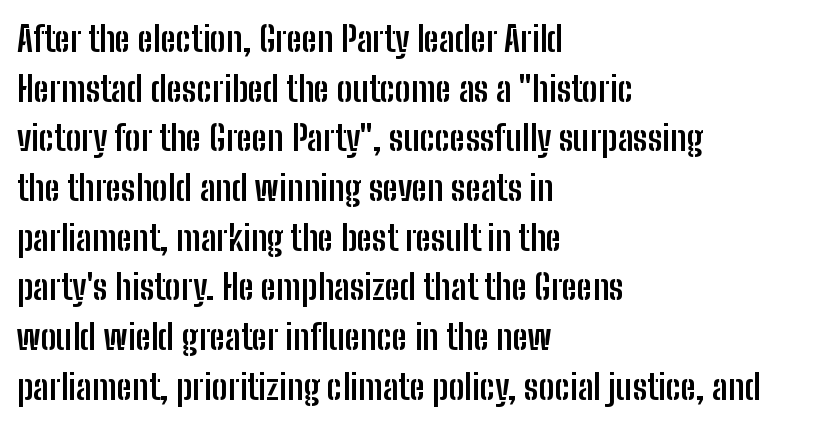
{"serif": "no", "italic": "no", "bold": "yes", "weight": "semibold", "width": "condensed", "stroke_contrast": "low", "x_height": "medium", "monospaced": "no", "underline": "no", "align": "left", "line_spacing": "normal", "line_spacing_ratio": 1.42, "letter_spacing": "normal", "letter_spacing_em": 0.0, "glyph_px": 35}
